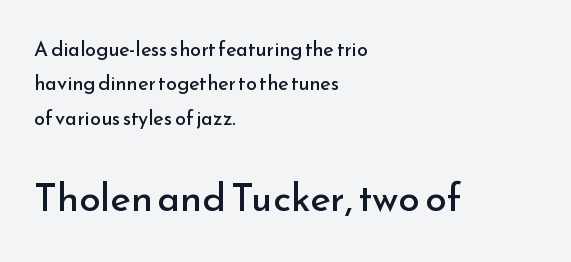
{"serif": "no", "italic": "no", "bold": "no", "weight": "regular", "width": "normal", "stroke_contrast": "low", "x_height": "small", "monospaced": "no", "underline": "no", "align": "left", "line_spacing_ratio": 1.72, "letter_spacing": "normal", "letter_spacing_em": 0.0, "larger_block": "second", "size_ratio": 1.95, "glyph_px": 39}
